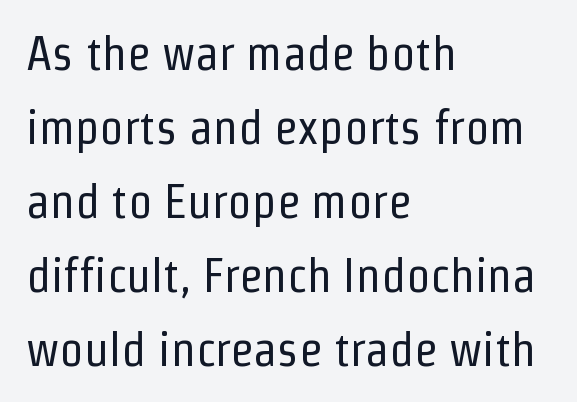
{"serif": "no", "italic": "no", "bold": "no", "weight": "regular", "width": "condensed", "stroke_contrast": "low", "x_height": "medium", "monospaced": "no", "underline": "no", "align": "left", "line_spacing": "normal", "line_spacing_ratio": 1.54, "letter_spacing": "normal", "letter_spacing_em": 0.0, "glyph_px": 48}
